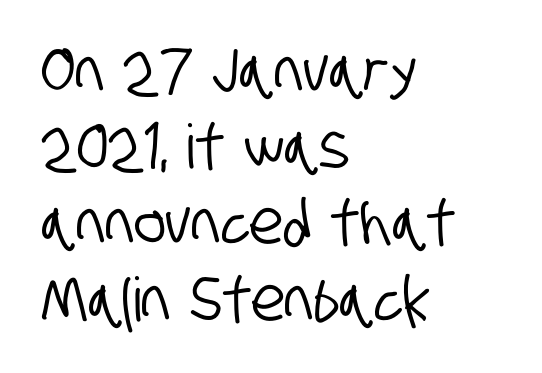
The image shows 61 px condensed sans-serif type; set left-aligned, normal line spacing (1.25x), normal letter spacing, not underlined; low stroke contrast and a large x-height.
